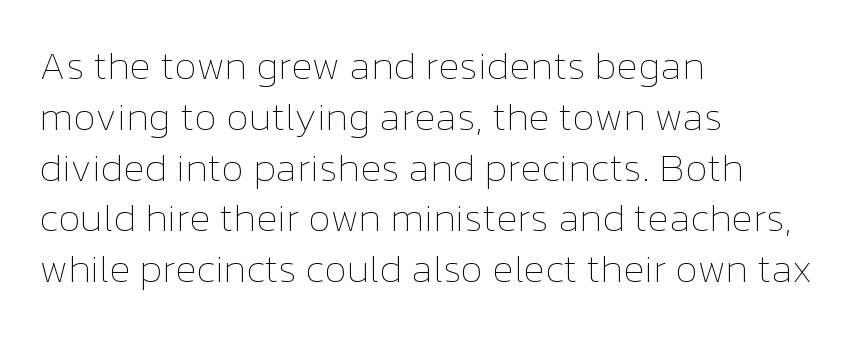
Q: Is the text bold? A: No.
Q: Is the text italic (slanted)? A: No, it is upright.
Q: Is the text underlined? A: No.
Q: How is the paragraph aligned? A: Left-aligned.
Q: Is the spacing between letters normal or unusually wide? A: Normal.
Q: Is the spacing between lines tight, normal or loose? A: Normal.
Q: Width (condensed, normal, or wide)? A: Normal.
Q: Stroke contrast? A: Low.
Q: x-height? A: Medium.
Q: Monospaced? A: No.
